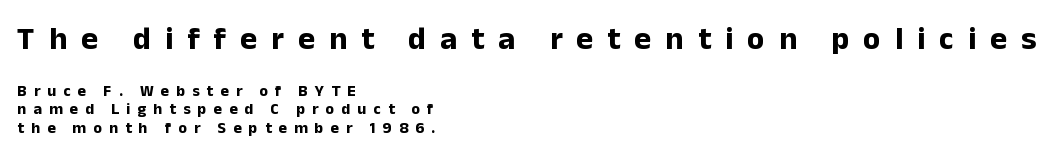
{"serif": "no", "italic": "no", "bold": "yes", "weight": "bold", "width": "normal", "stroke_contrast": "low", "x_height": "medium", "monospaced": "no", "underline": "no", "align": "left", "line_spacing_ratio": 1.16, "letter_spacing": "wide", "letter_spacing_em": 0.44, "larger_block": "first", "size_ratio": 2.0, "glyph_px": 32}
